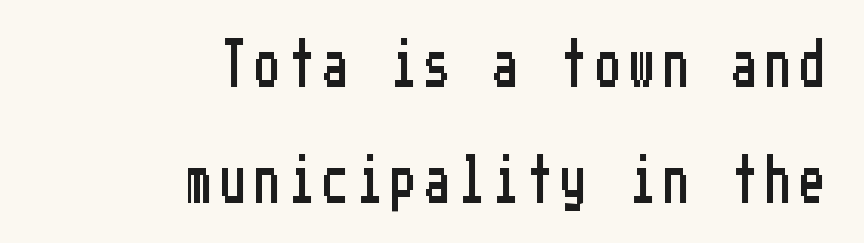
Q: Is the text italic (slanted)? A: No, it is upright.
Q: Is the typeface a serif or a sans-serif typeface? A: Sans-serif.
Q: Is the text underlined? A: No.
Q: How is the paragraph aligned? A: Right-aligned.
Q: Is the spacing between letters normal or unusually wide? A: Unusually wide.
Q: Is the spacing between lines tight, normal or loose? A: Loose.
Q: Width (condensed, normal, or wide)? A: Condensed.
Q: Stroke contrast? A: Low.
Q: x-height? A: Medium.
